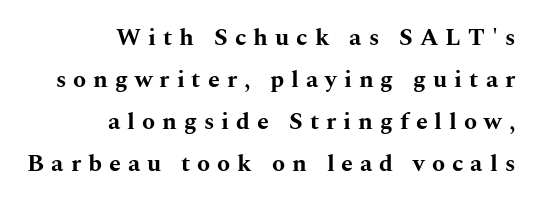
This is the regular roman posture of the typeface. Does extra space separate the letters? Yes, quite a lot of it. Bare-footed words on every line. Strokes here are thick enough to call this a true bold.
